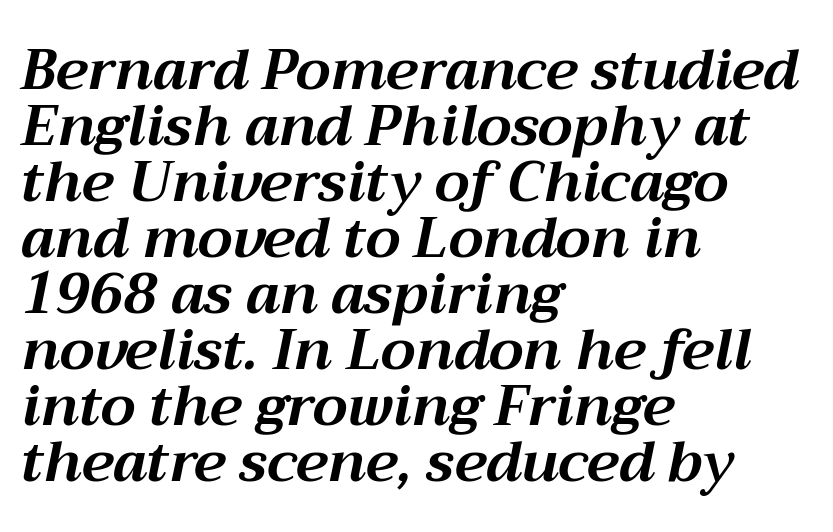
The image shows 56 px bold type, italic (leaning right); set left-aligned, tight line spacing (1.0x), normal letter spacing, not underlined; medium stroke contrast and a medium x-height.
